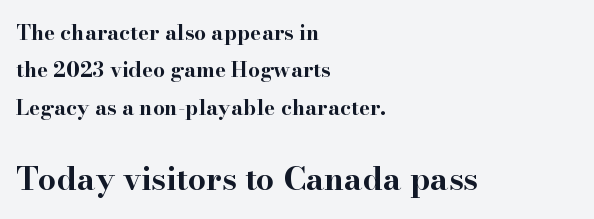
{"serif": "yes", "italic": "no", "bold": "yes", "weight": "bold", "width": "wide", "stroke_contrast": "high", "x_height": "small", "monospaced": "no", "underline": "no", "align": "left", "line_spacing_ratio": 1.78, "letter_spacing": "normal", "letter_spacing_em": 0.0, "larger_block": "second", "size_ratio": 1.52, "glyph_px": 32}
